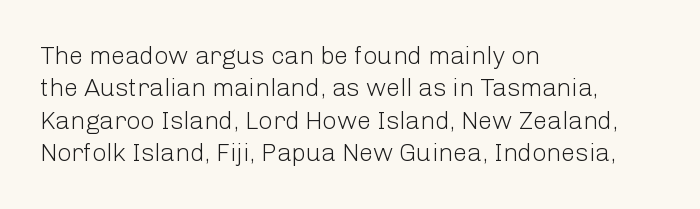
Q: Is the text bold? A: No.
Q: Is the text italic (slanted)? A: No, it is upright.
Q: Is the text underlined? A: No.
Q: How is the paragraph aligned? A: Left-aligned.
Q: Is the spacing between letters normal or unusually wide? A: Normal.
Q: Is the spacing between lines tight, normal or loose? A: Normal.
